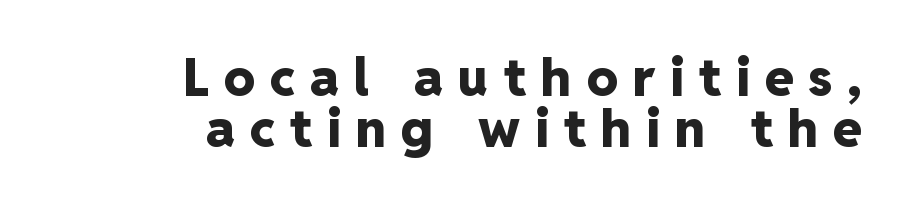
The image shows 52 px heavy sans-serif type, upright; set right-aligned, tight line spacing (0.98x), unusually wide letter spacing (+0.29 em), not underlined; low stroke contrast and a medium x-height.
